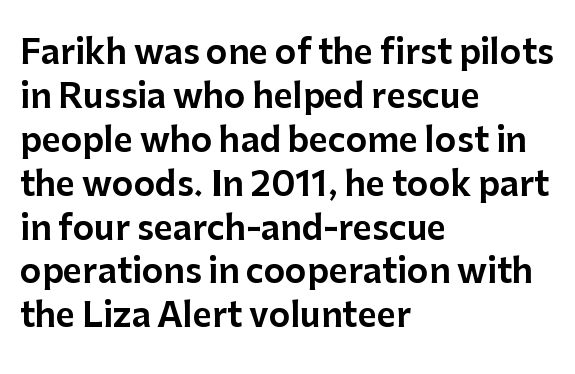
{"serif": "no", "italic": "no", "width": "normal", "stroke_contrast": "low", "x_height": "medium", "monospaced": "no", "underline": "no", "align": "left", "line_spacing": "normal", "line_spacing_ratio": 1.33, "letter_spacing": "normal", "letter_spacing_em": 0.0, "glyph_px": 33}
